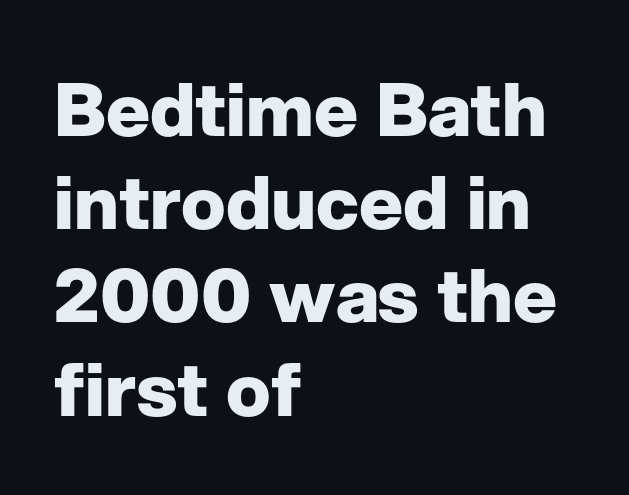
Words appear dense and cohesive because spacing is normal. The font is running at its bold setting. Are there feet on the stems? There aren't — it's a sans. Lines of text with bare space underneath.
